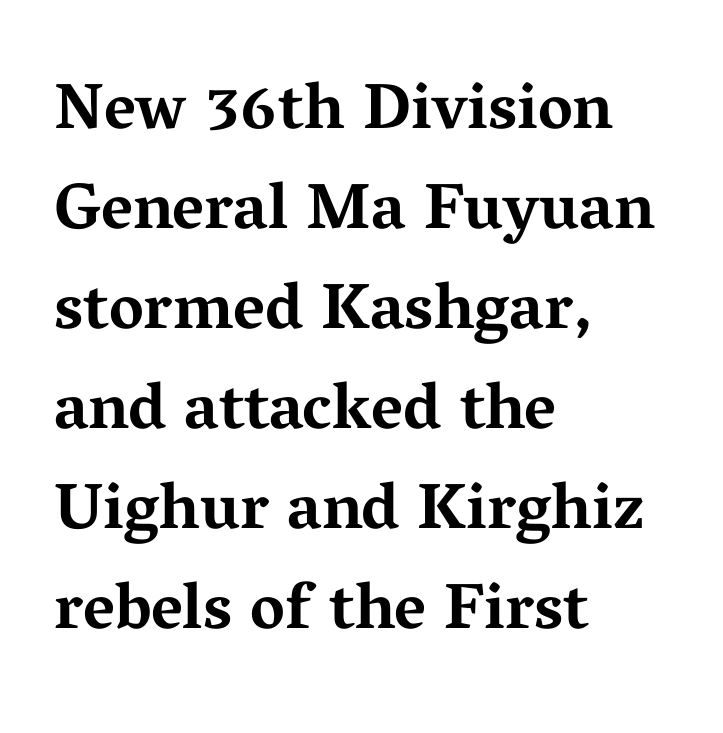
{"serif": "yes", "italic": "no", "bold": "yes", "weight": "bold", "width": "wide", "stroke_contrast": "medium", "x_height": "medium", "monospaced": "no", "underline": "no", "align": "left", "line_spacing": "normal", "line_spacing_ratio": 1.54, "letter_spacing": "normal", "letter_spacing_em": 0.0, "glyph_px": 65}
